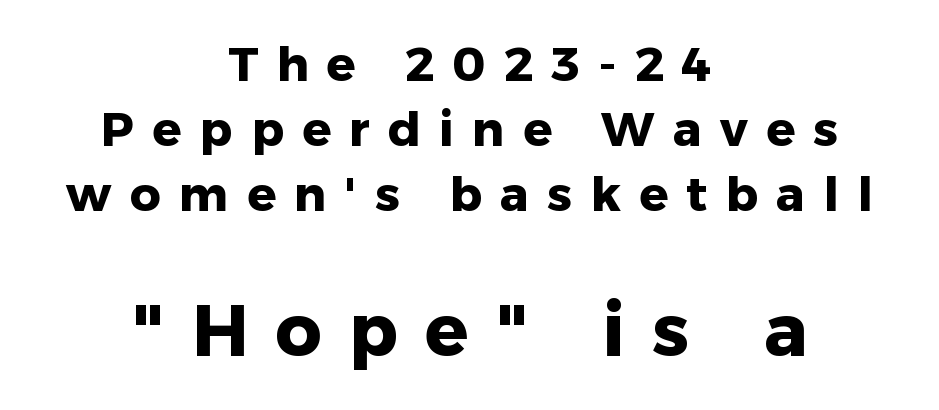
{"serif": "no", "italic": "no", "bold": "yes", "weight": "heavy", "width": "normal", "stroke_contrast": "low", "x_height": "medium", "monospaced": "no", "underline": "no", "align": "center", "line_spacing": "normal", "line_spacing_ratio": 1.35, "letter_spacing": "wide", "letter_spacing_em": 0.38, "larger_block": "second", "size_ratio": 1.5, "glyph_px": 72}
